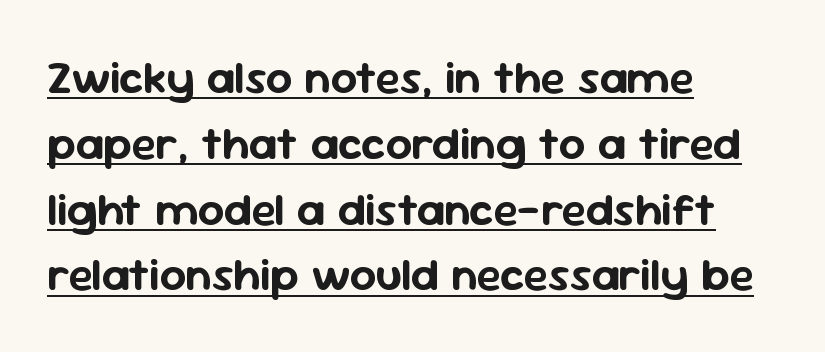
The face used here is proportionally spaced, like ordinary book or web type. All the whitespace from short lines collects on the right. This rendering leaves character spacing at its baseline value. Regular leading. You can tell from the bare stems that sans-serif type was used. The lettering stays uniformly vertical, giving the passage a roman look.
